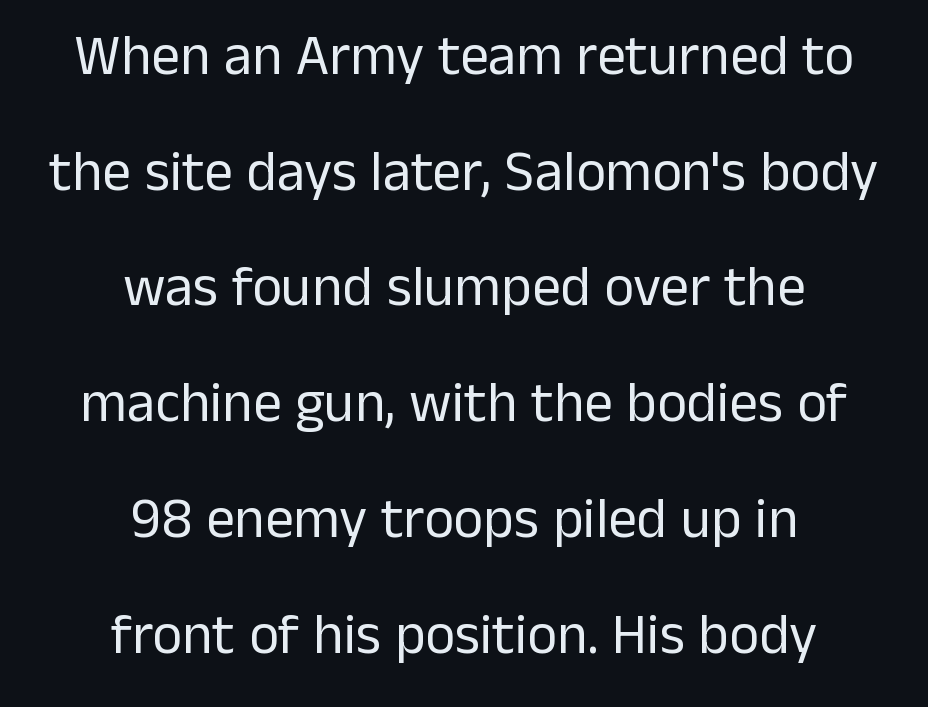
{"serif": "no", "italic": "no", "bold": "no", "weight": "regular", "width": "normal", "stroke_contrast": "low", "x_height": "medium", "monospaced": "no", "underline": "no", "align": "center", "line_spacing": "loose", "line_spacing_ratio": 2.03, "letter_spacing": "normal", "letter_spacing_em": 0.0, "glyph_px": 57}
